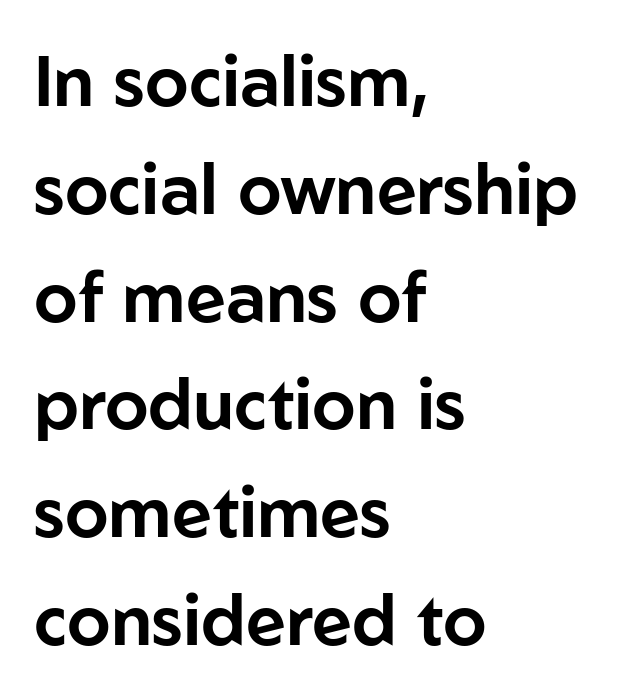
Each line starts at the same left margin while the right side varies. The tracking reads as untouched default to a designer's eye. Think of a printed novel: that variable character pitch is what you see here. Look at the bottom of the vertical strokes: they stop flat, with no serifs. The font's upright variant was chosen for this text.
